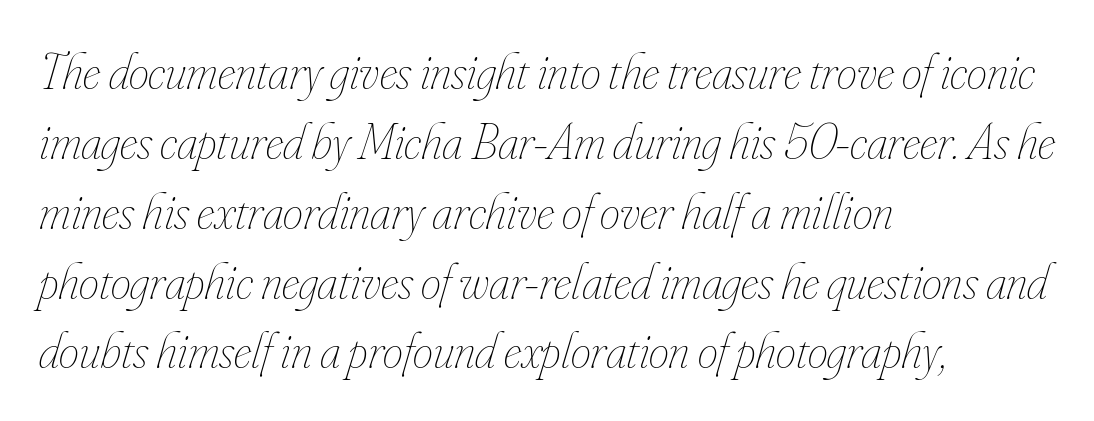
The image shows 51 px thin, condensed type, italic (leaning right); set left-aligned, normal line spacing (1.37x), normal letter spacing, not underlined; low stroke contrast and a small x-height.
